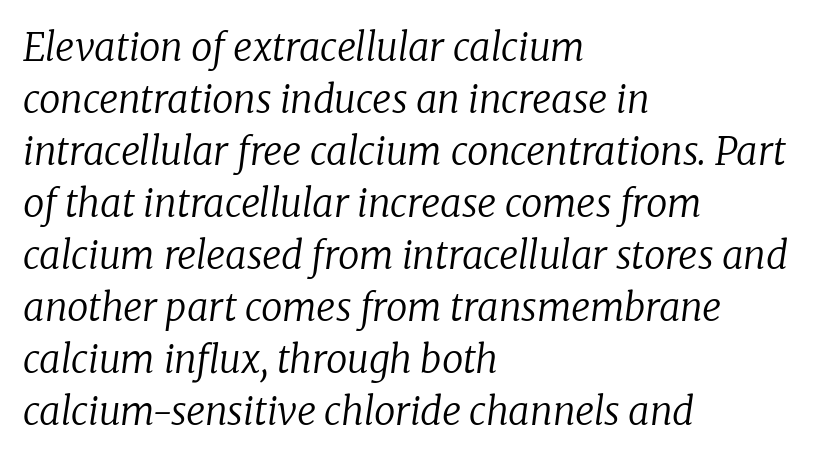
Q: Is the text bold? A: No.
Q: Is the text italic (slanted)? A: Yes, it leans right by about 8 degrees.
Q: Is the typeface a serif or a sans-serif typeface? A: Serif.
Q: Is the text underlined? A: No.
Q: How is the paragraph aligned? A: Left-aligned.
Q: Is the spacing between letters normal or unusually wide? A: Normal.
Q: Is the spacing between lines tight, normal or loose? A: Normal.
Q: Width (condensed, normal, or wide)? A: Normal.
Q: Stroke contrast? A: Low.
Q: x-height? A: Medium.
Q: Monospaced? A: No.
